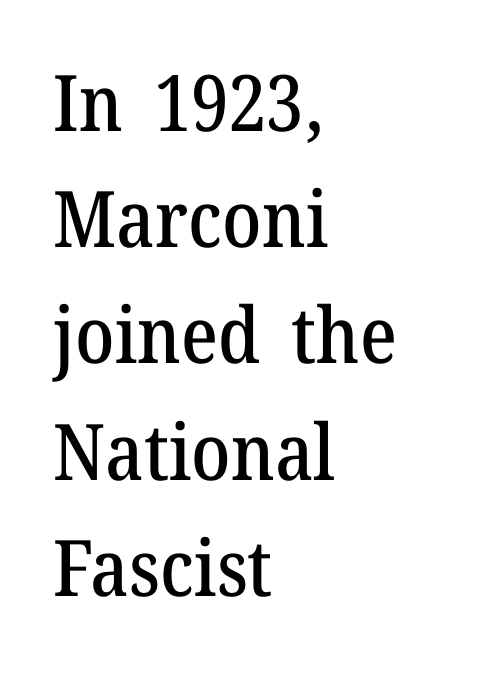
The image shows 78 px serif type, upright; set left-aligned, normal line spacing (1.49x), normal letter spacing, not underlined; medium stroke contrast and a medium x-height.
